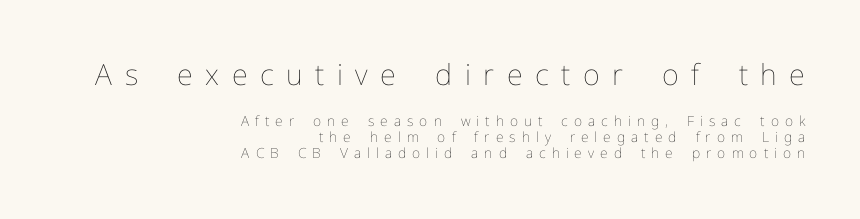
{"italic": "no", "bold": "no", "weight": "thin", "width": "normal", "stroke_contrast": "low", "x_height": "medium", "monospaced": "no", "underline": "no", "align": "right", "line_spacing": "tight", "line_spacing_ratio": 1.14, "letter_spacing": "wide", "letter_spacing_em": 0.43, "larger_block": "first", "size_ratio": 2.07, "glyph_px": 29}
